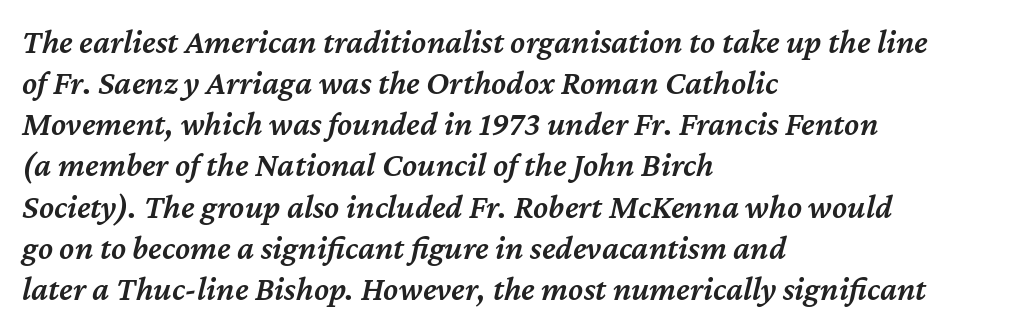
Italic: yes, the glyphs are oblique. Glyph-to-glyph distance matches everyday printed text. A bit beefed up — I'd call it semibold rather than bold. A student would call this left alignment; a typographer would say flush left, rag right. The letters advance in unequal steps, a hallmark of proportional type.
